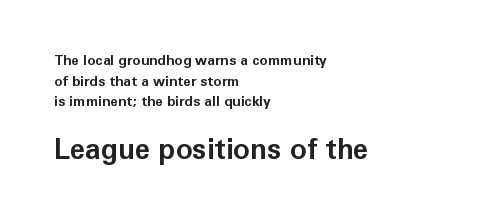
The image shows 28 px bold sans-serif type, upright; set left-aligned, normal line spacing (1.47x), normal letter spacing, not underlined; the second (bottom) block is 2.0x larger; low stroke contrast and a medium x-height.
